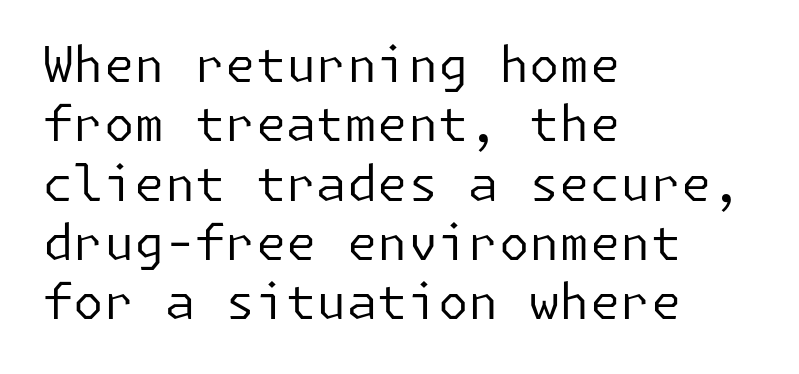
This is roman type, the default non-slanted kind. The strip under each line holds only bare page. The font family rendered here belongs to the sans-serif group. Reading down the block, your eye returns to a fixed left position each line.
